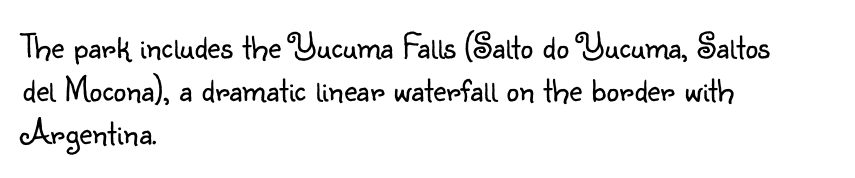
Q: Is the text bold? A: No.
Q: Is the text italic (slanted)? A: No, it is upright.
Q: Is the typeface a serif or a sans-serif typeface? A: Sans-serif.
Q: Is the text underlined? A: No.
Q: How is the paragraph aligned? A: Left-aligned.
Q: Is the spacing between letters normal or unusually wide? A: Normal.
Q: Width (condensed, normal, or wide)? A: Normal.
Q: Stroke contrast? A: Low.
Q: x-height? A: Small.
Q: Monospaced? A: No.
